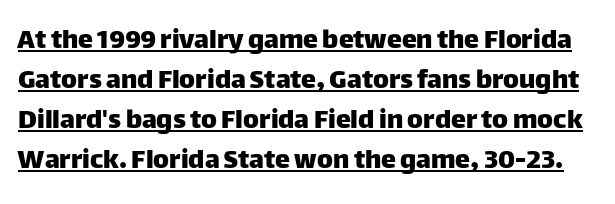
Q: Is the text italic (slanted)? A: No, it is upright.
Q: Is the typeface a serif or a sans-serif typeface? A: Sans-serif.
Q: Is the text underlined? A: Yes.
Q: Is the spacing between letters normal or unusually wide? A: Normal.
Q: Is the spacing between lines tight, normal or loose? A: Normal.
Q: Width (condensed, normal, or wide)? A: Normal.
Q: Stroke contrast? A: Low.
Q: x-height? A: Large.
Q: Monospaced? A: No.
